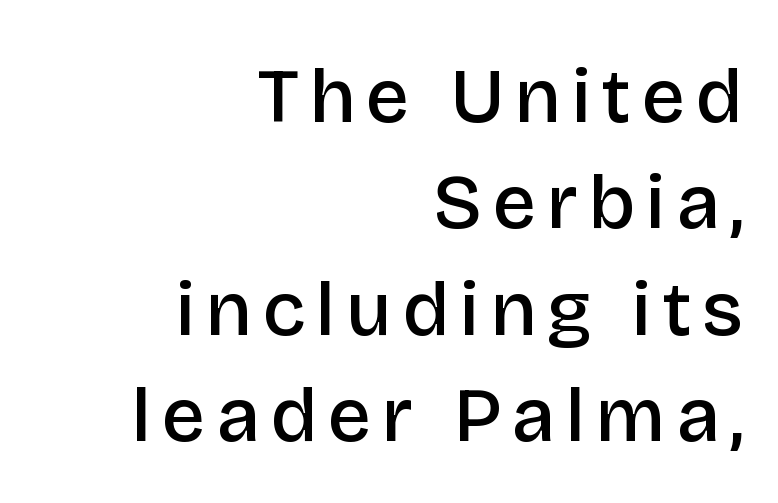
Nope, no serifs anywhere on these letters. The specimen omits any rule beneath the text block's lines. Vertically, the passage feels balanced, rows spaced as you'd expect. In terms of weight, the rendering is demibold, just under bold. Varying glyph widths throughout — classic text-font behaviour. The compositor pushed each line to the right boundary.
